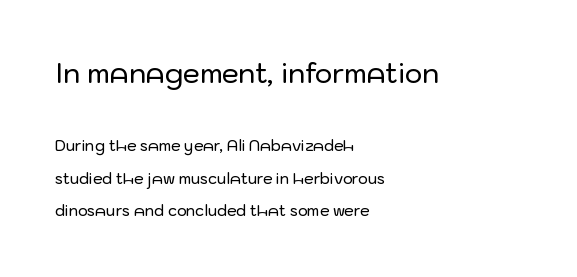
{"italic": "no", "underline": "no", "align": "left", "line_spacing": "loose", "line_spacing_ratio": 2.17, "letter_spacing": "normal", "letter_spacing_em": 0.0, "larger_block": "first", "size_ratio": 1.8, "glyph_px": 27}
